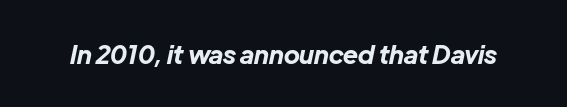
Letters rest on an invisible, unmarked baseline. Compared with typical body copy, the letter spacing here is the same. Rendered with sloped, italic letterforms. Students, this is bold: see how much ink each stroke carries.
